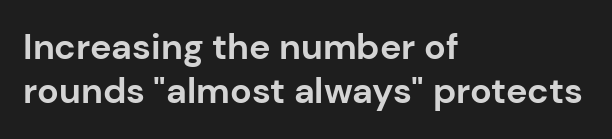
Posture: straight, roman, zero tilt. The strip under each line holds only bare page. The face used here is proportionally spaced, like ordinary book or web type. How are the letters spaced? Ordinarily, with no added tracking. Examine the stroke ends and you'll find no serifs. This sample is left-justified, so line endings fall wherever the words run out.
